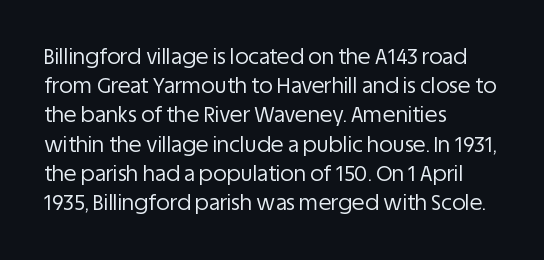
{"italic": "no", "bold": "no", "underline": "no", "align": "left", "line_spacing": "normal", "line_spacing_ratio": 1.39, "letter_spacing": "normal", "letter_spacing_em": 0.0, "glyph_px": 21}
